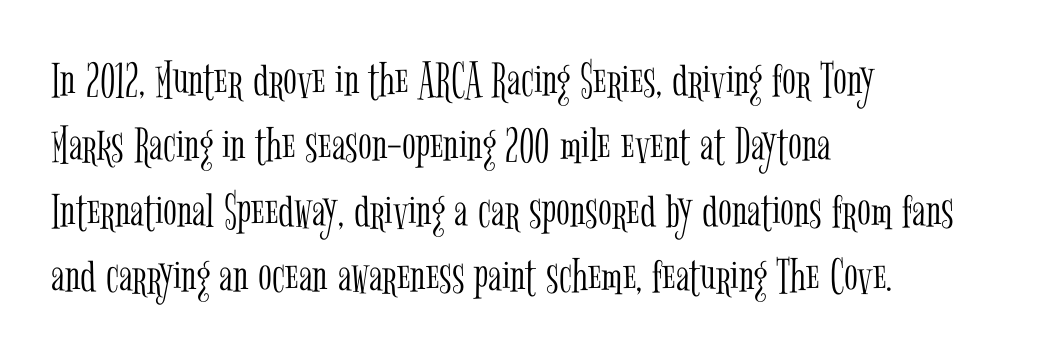
{"serif": "yes", "italic": "no", "bold": "no", "weight": "light", "width": "condensed", "stroke_contrast": "low", "x_height": "medium", "monospaced": "no", "underline": "no", "align": "left", "line_spacing": "normal", "line_spacing_ratio": 1.28, "letter_spacing": "normal", "letter_spacing_em": 0.0, "glyph_px": 51}
